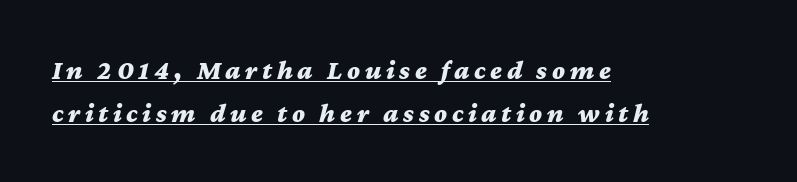
Q: Is the text bold? A: Yes.
Q: Is the text italic (slanted)? A: Yes, it leans right by about 12 degrees.
Q: Is the text underlined? A: Yes.
Q: How is the paragraph aligned? A: Left-aligned.
Q: Is the spacing between lines tight, normal or loose? A: Normal.
